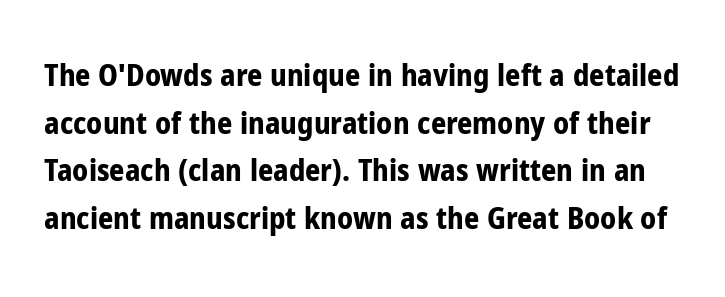
Q: Is the text bold? A: Yes.
Q: Is the text italic (slanted)? A: No, it is upright.
Q: Is the typeface a serif or a sans-serif typeface? A: Sans-serif.
Q: Is the text underlined? A: No.
Q: Is the spacing between letters normal or unusually wide? A: Normal.
Q: Is the spacing between lines tight, normal or loose? A: Normal.
Q: Width (condensed, normal, or wide)? A: Condensed.
Q: Stroke contrast? A: Low.
Q: x-height? A: Medium.
Q: Monospaced? A: No.
